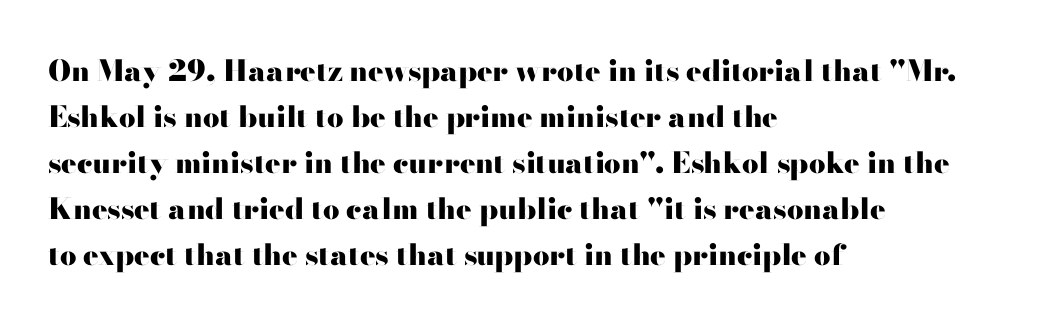
The image shows 29 px heavy, wide sans-serif type, upright; set left-aligned, normal line spacing (1.59x), normal letter spacing, not underlined; high stroke contrast and a small x-height.
